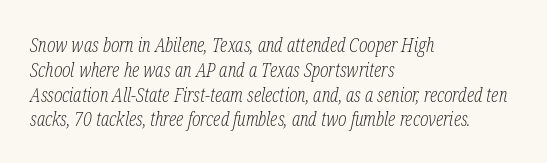
The image shows 20 px text type, italic (leaning right); set left-aligned, line spacing 1.24x, normal letter spacing, not underlined.
